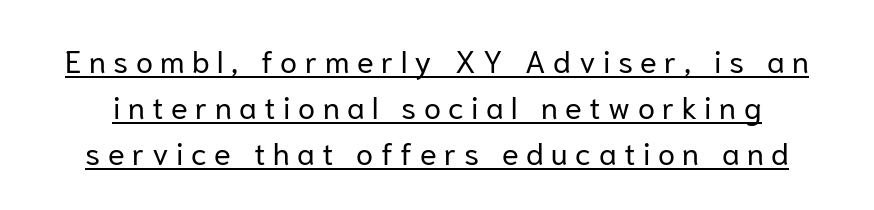
The sample's only ornament is a line tracing under the words. Note: no serifs on the glyphs. The passage shown is typed in a proportional face where columns would drift. The cut favours lightness, reaching ordinary text weight at its darkest. In terms of posture, this sample is upright. Short note: letters widely spaced.
